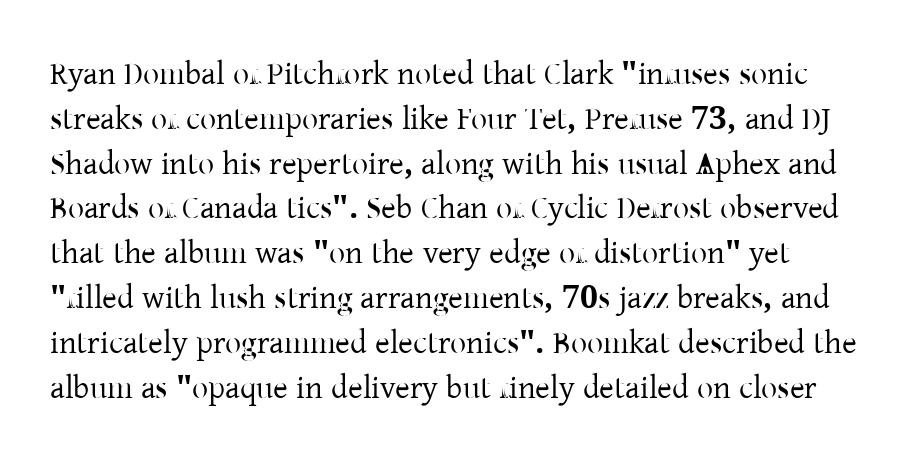
Q: Is the text italic (slanted)? A: No, it is upright.
Q: Is the typeface a serif or a sans-serif typeface? A: Serif.
Q: Is the text underlined? A: No.
Q: Is the spacing between letters normal or unusually wide? A: Normal.
Q: Is the spacing between lines tight, normal or loose? A: Normal.
Q: Width (condensed, normal, or wide)? A: Normal.
Q: Stroke contrast? A: Low.
Q: x-height? A: Medium.
Q: Monospaced? A: No.
